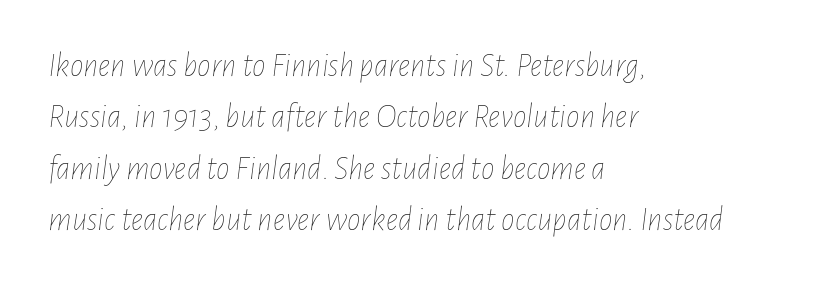
Q: Is the text bold? A: No.
Q: Is the text italic (slanted)? A: Yes, it leans right by about 7 degrees.
Q: Is the text underlined? A: No.
Q: How is the paragraph aligned? A: Left-aligned.
Q: Is the spacing between letters normal or unusually wide? A: Normal.
Q: Is the spacing between lines tight, normal or loose? A: Normal.
Q: Width (condensed, normal, or wide)? A: Condensed.
Q: Stroke contrast? A: Low.
Q: x-height? A: Medium.
Q: Monospaced? A: No.
